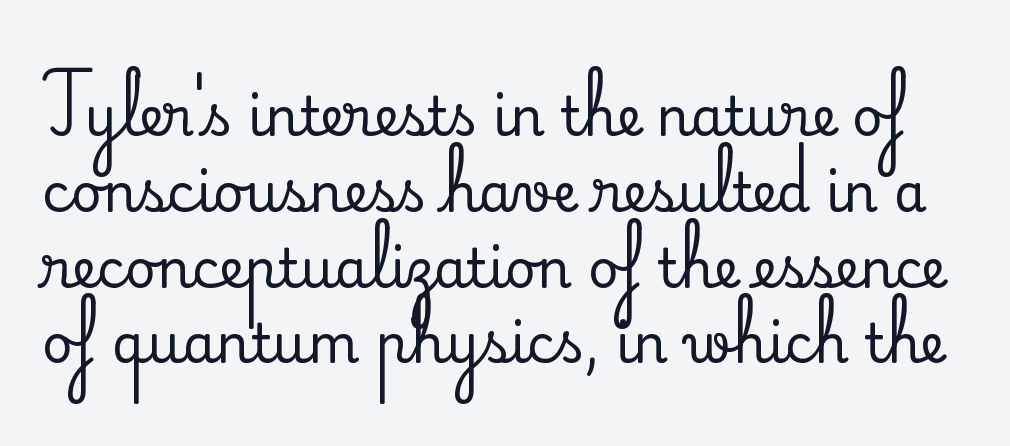
The words here are not underlined. Tall strokes in this sample are plumb rather than angled. Observe the serifs anchoring each vertical stroke in this sample. Interline gaps are of average width in this sample.
